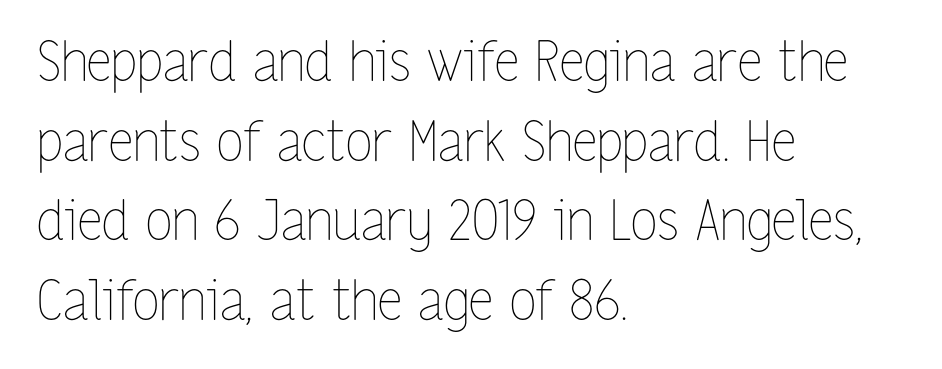
Do the characters align in a grid? No, the font is proportional. Stems here are at most as thick as an everyday book face. A roman cut, with each character standing at attention. Notice how the passage keeps a crisp vertical edge on the left only. Look at the tracking — it's just the regular setting, nothing added.
